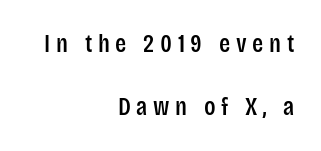
Teacher's note: observe the even right margin — that is flush-right alignment. Ascenders rise straight up at ninety degrees. How would I describe the line gaps? Wide and relaxed. The area under the type is left untouched.
